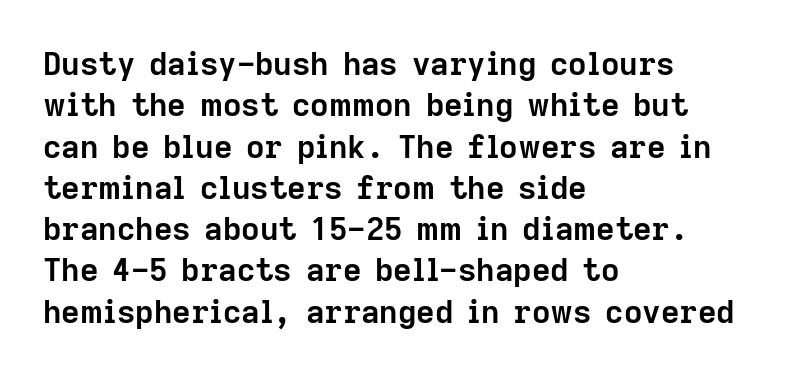
The image shows 32 px semibold sans-serif type, upright; set left-aligned, normal line spacing (1.29x), normal letter spacing, not underlined; low stroke contrast and a medium x-height.
